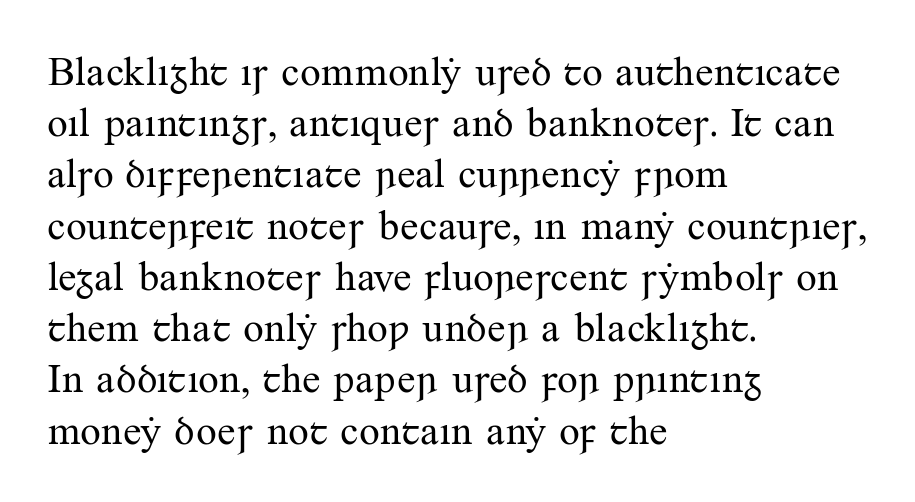
{"serif": "yes", "italic": "no", "bold": "no", "weight": "regular", "width": "normal", "stroke_contrast": "medium", "x_height": "small", "monospaced": "no", "underline": "no", "align": "left", "line_spacing": "normal", "line_spacing_ratio": 1.25, "letter_spacing": "normal", "letter_spacing_em": 0.0, "glyph_px": 41}
